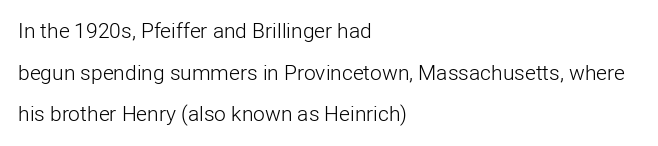
Does the leading feel generous? Absolutely, it's lavish. Glance below the letters and you will spot only blank space. Vertical stems look standard width or narrower in stroke. When letters stand straight like this, we call the style roman or upright. Does the copy run flush right? No — it runs flush left. Short note: letters normally spaced.
